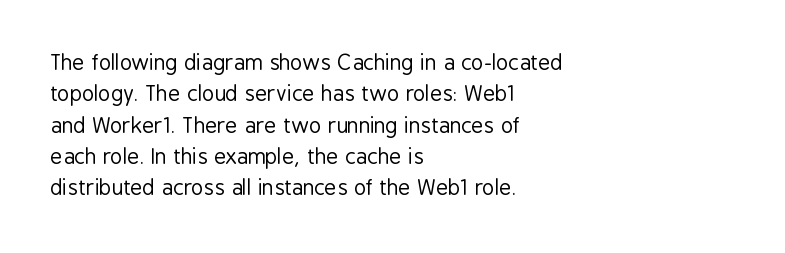
Ordinary non-slanted type is in use. Honestly, the row spacing looks completely unremarkable. These lines keep a tight, regular rhythm from letter to letter. These lines stack with their left ends in a neat column.
